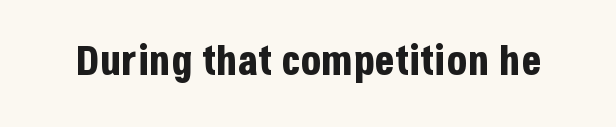
The image shows 42 px bold, condensed sans-serif type, upright; set normal letter spacing, not underlined; low stroke contrast and a large x-height.
